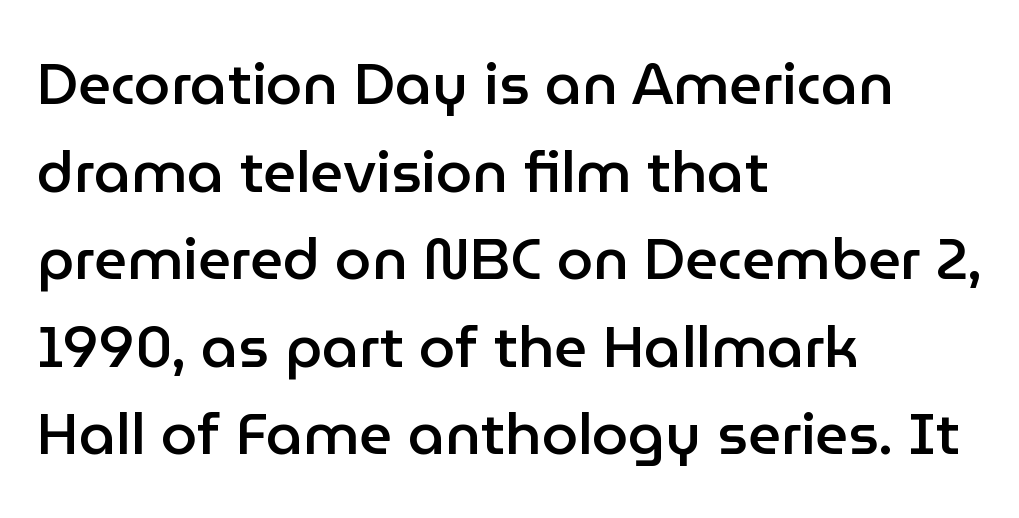
{"serif": "no", "italic": "no", "bold": "semi", "weight": "semibold", "width": "normal", "stroke_contrast": "low", "x_height": "medium", "monospaced": "no", "underline": "no", "align": "left", "line_spacing": "normal", "line_spacing_ratio": 1.51, "letter_spacing": "normal", "letter_spacing_em": 0.0, "glyph_px": 58}
